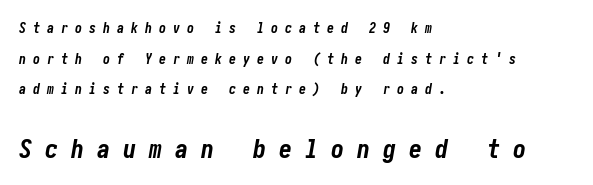
Typeset ragged right — the left edge is the straight one. In terms of leading, this rendering errs on the spacious side. Inter-character spacing is expanded well beyond the font's built-in metrics. Which chunk is bigger? The second one — the bottom block dwarfs the top. The typography opts for an oblique posture over an upright one.
